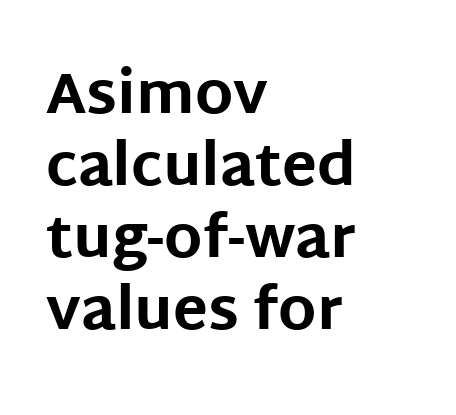
Q: Is the text bold? A: Yes.
Q: Is the text italic (slanted)? A: No, it is upright.
Q: Is the typeface a serif or a sans-serif typeface? A: Sans-serif.
Q: Is the text underlined? A: No.
Q: How is the paragraph aligned? A: Left-aligned.
Q: Is the spacing between letters normal or unusually wide? A: Normal.
Q: Width (condensed, normal, or wide)? A: Normal.
Q: Stroke contrast? A: Low.
Q: x-height? A: Large.
Q: Monospaced? A: No.
